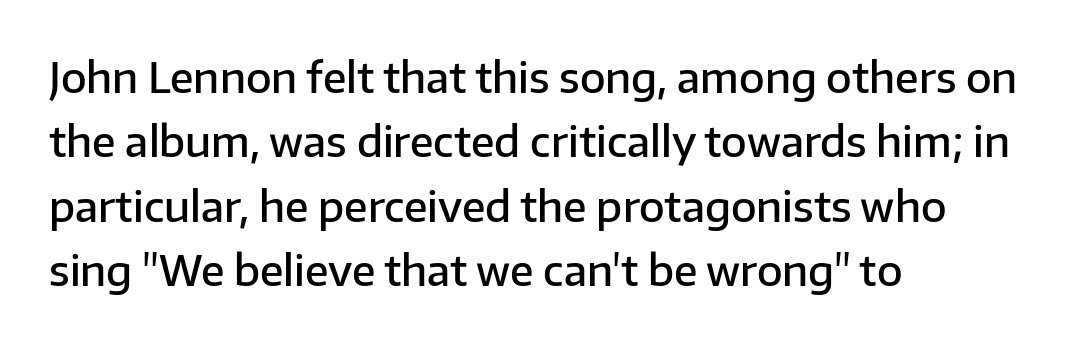
Q: Is the text bold? A: Semi-bold.
Q: Is the text italic (slanted)? A: No, it is upright.
Q: Is the typeface a serif or a sans-serif typeface? A: Sans-serif.
Q: Is the text underlined? A: No.
Q: How is the paragraph aligned? A: Left-aligned.
Q: Is the spacing between letters normal or unusually wide? A: Normal.
Q: Is the spacing between lines tight, normal or loose? A: Normal.
Q: Width (condensed, normal, or wide)? A: Normal.
Q: Stroke contrast? A: Low.
Q: x-height? A: Medium.
Q: Monospaced? A: No.
